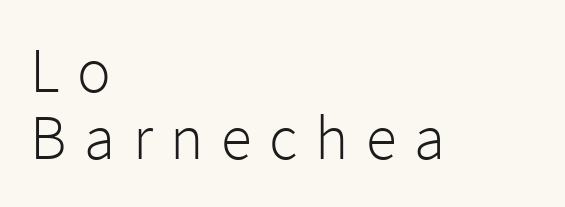
Q: Is the text bold? A: No.
Q: Is the text italic (slanted)? A: No, it is upright.
Q: Is the typeface a serif or a sans-serif typeface? A: Sans-serif.
Q: Is the text underlined? A: No.
Q: How is the paragraph aligned? A: Left-aligned.
Q: Is the spacing between letters normal or unusually wide? A: Unusually wide.
Q: Is the spacing between lines tight, normal or loose? A: Tight.
Q: Width (condensed, normal, or wide)? A: Normal.
Q: Stroke contrast? A: Low.
Q: x-height? A: Medium.
Q: Monospaced? A: No.
